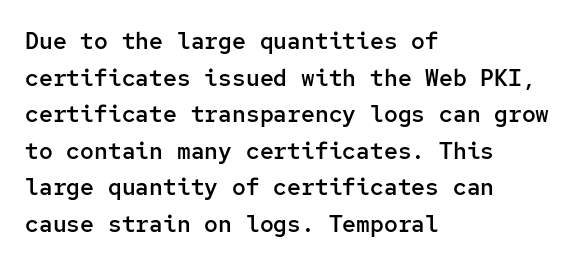
Q: Is the text bold? A: Semi-bold.
Q: Is the text italic (slanted)? A: No, it is upright.
Q: Is the text underlined? A: No.
Q: How is the paragraph aligned? A: Left-aligned.
Q: Is the spacing between letters normal or unusually wide? A: Normal.
Q: Is the spacing between lines tight, normal or loose? A: Normal.
